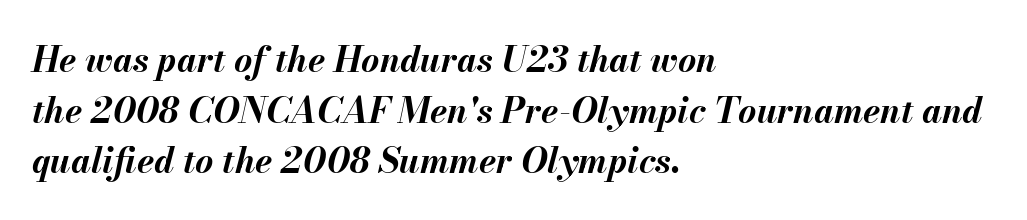
{"italic": "yes", "lean": "right", "slant_degrees": 13, "bold": "yes", "weight": "bold", "width": "normal", "stroke_contrast": "medium", "x_height": "small", "monospaced": "no", "underline": "no", "align": "left", "line_spacing": "normal", "line_spacing_ratio": 1.45, "letter_spacing": "normal", "letter_spacing_em": 0.0, "glyph_px": 35}
